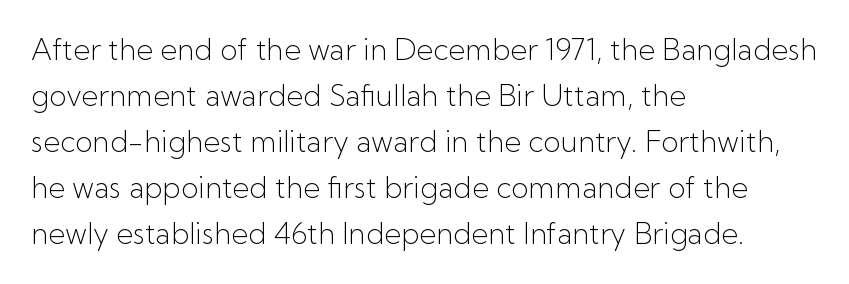
Q: Is the text bold? A: No.
Q: Is the text italic (slanted)? A: No, it is upright.
Q: Is the typeface a serif or a sans-serif typeface? A: Sans-serif.
Q: Is the text underlined? A: No.
Q: How is the paragraph aligned? A: Left-aligned.
Q: Is the spacing between letters normal or unusually wide? A: Normal.
Q: Is the spacing between lines tight, normal or loose? A: Normal.
Q: Width (condensed, normal, or wide)? A: Normal.
Q: Stroke contrast? A: Low.
Q: x-height? A: Medium.
Q: Monospaced? A: No.
